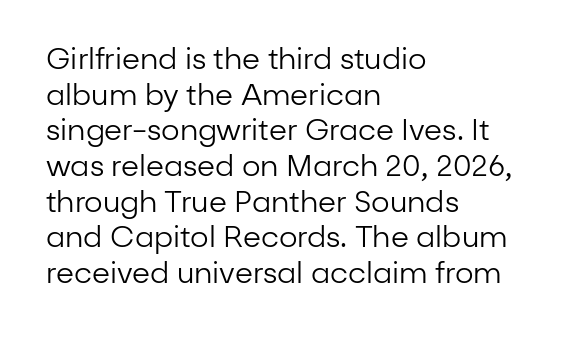
{"serif": "no", "italic": "no", "bold": "no", "weight": "regular", "width": "normal", "stroke_contrast": "low", "x_height": "medium", "monospaced": "no", "underline": "no", "align": "left", "line_spacing_ratio": 1.23, "letter_spacing": "normal", "letter_spacing_em": 0.0, "glyph_px": 29}
